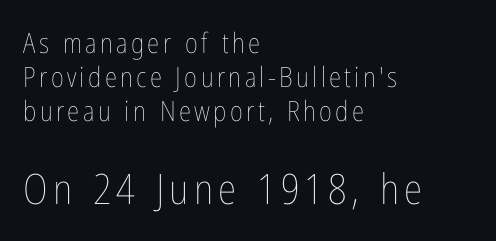
Here the designer chose a conventional face with non-uniform glyph widths. Which of the two is more prominent by size? The second, at the bottom. If you drew a line through each stem, it would be perfectly vertical. Has an underline been added? It has not.
